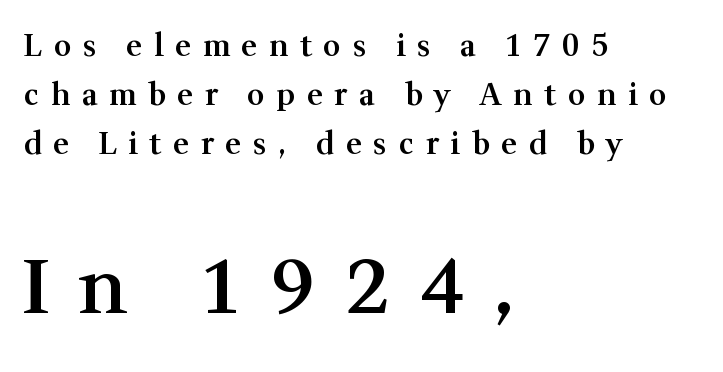
The text was rendered using a seriffed face with decorative stroke endings. Teacher's note: observe the even left margin — that is flush-left alignment. These two chunks differ in scale, with the bottom chunk taking the larger measure. A semibold gives these letters moderate extra thickness, short of bold. No word sits above an underline. Honestly, the row spacing looks completely unremarkable.
